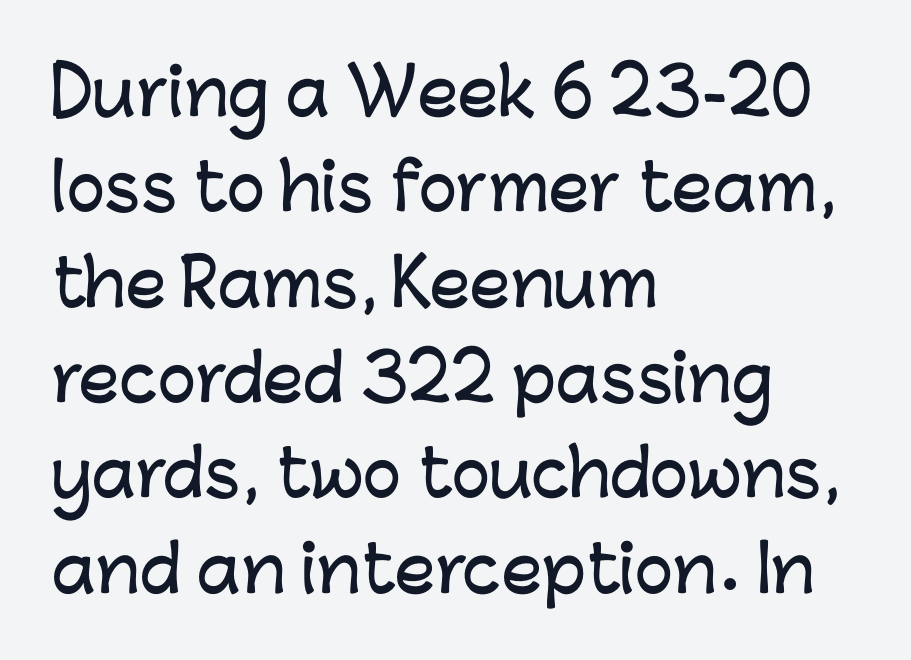
{"serif": "no", "italic": "no", "width": "normal", "stroke_contrast": "low", "x_height": "medium", "monospaced": "no", "underline": "no", "align": "left", "line_spacing": "normal", "line_spacing_ratio": 1.49, "letter_spacing": "normal", "letter_spacing_em": 0.0, "glyph_px": 64}
